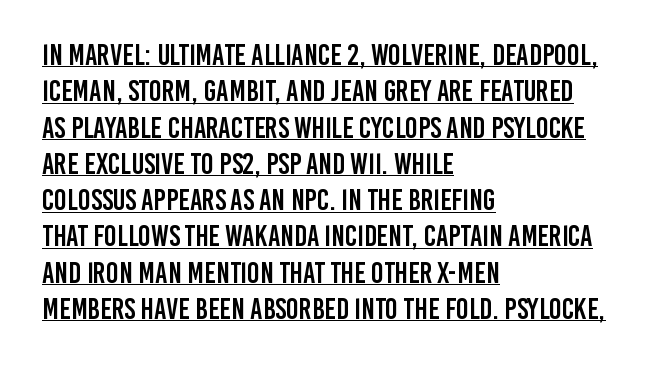
Q: Is the text italic (slanted)? A: No, it is upright.
Q: Is the typeface a serif or a sans-serif typeface? A: Sans-serif.
Q: Is the text underlined? A: Yes.
Q: How is the paragraph aligned? A: Left-aligned.
Q: Is the spacing between letters normal or unusually wide? A: Normal.
Q: Width (condensed, normal, or wide)? A: Condensed.
Q: Stroke contrast? A: Low.
Q: x-height? A: Large.
Q: Monospaced? A: No.
